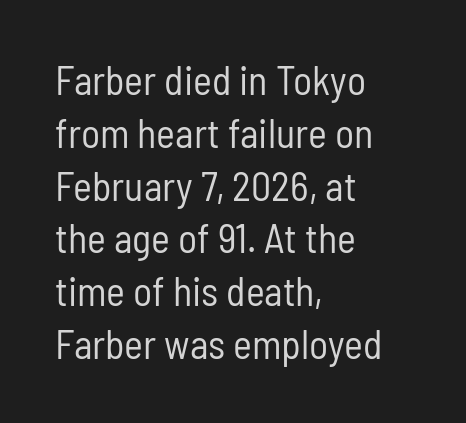
Varying glyph widths throughout — classic text-font behaviour. Bold? No — there's no thickening of the strokes. Anything drawn beneath the words? Only blank space. Whoever set this chose a conventional vertical rhythm. Which margin do the lines hug? The left one — the right edge is uneven. Is this a sans? Yes — the strokes have no serifs.
